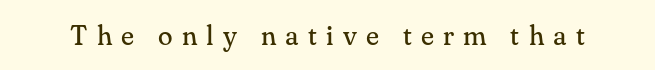
Substantial extra tracking has been applied to these lines. The strokes are not fattened; the text isn't bold. Beneath every word, the page is bare. The specimen reads as upright at a glance.
